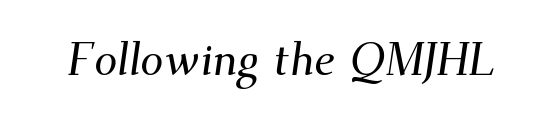
The image shows 46 px serif type; set normal letter spacing, not underlined; medium stroke contrast and a small x-height.
